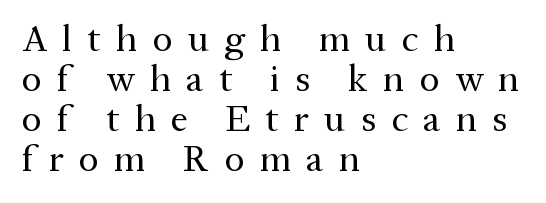
Q: Is the text bold? A: No.
Q: Is the text italic (slanted)? A: No, it is upright.
Q: Is the typeface a serif or a sans-serif typeface? A: Serif.
Q: Is the text underlined? A: No.
Q: How is the paragraph aligned? A: Left-aligned.
Q: Is the spacing between letters normal or unusually wide? A: Unusually wide.
Q: Is the spacing between lines tight, normal or loose? A: Tight.
Q: Width (condensed, normal, or wide)? A: Normal.
Q: Stroke contrast? A: Medium.
Q: x-height? A: Medium.
Q: Monospaced? A: No.
